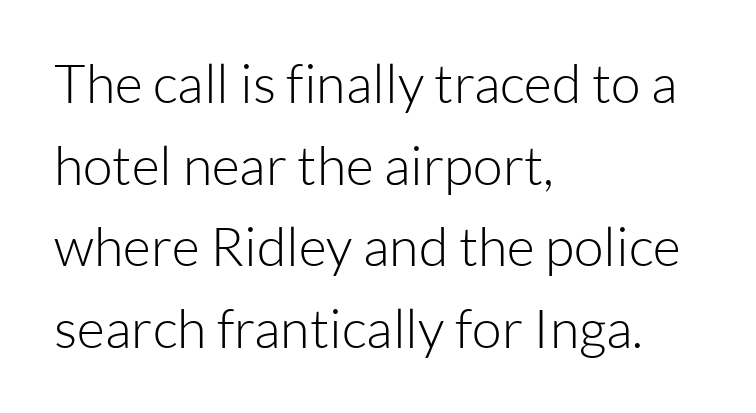
The image shows 54 px light sans-serif type, upright; set left-aligned, normal line spacing (1.51x), normal letter spacing, not underlined; low stroke contrast and a medium x-height.
